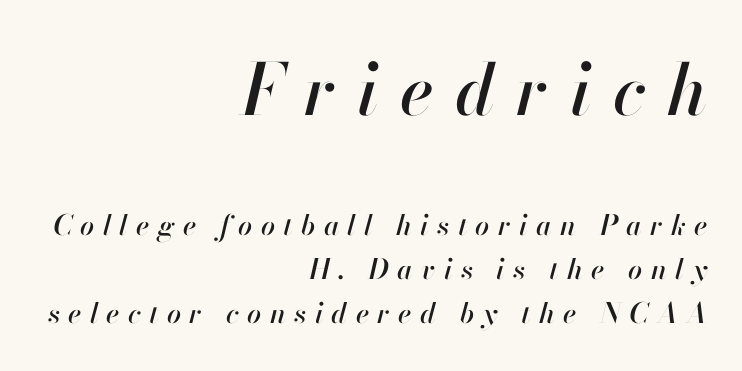
The image shows 71 px text type, italic (leaning right); set right-aligned, normal line spacing (1.57x), unusually wide letter spacing (+0.3 em), not underlined; the first (top) block is 2.54x larger; high stroke contrast and a small x-height.
